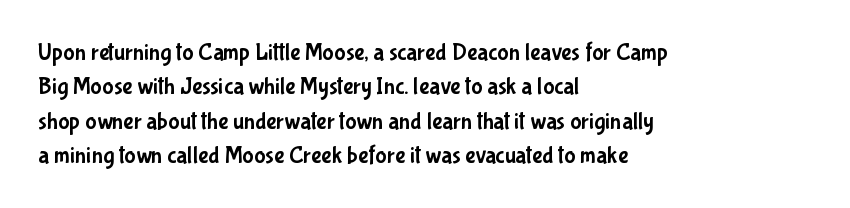
Q: Is the text italic (slanted)? A: No, it is upright.
Q: Is the text underlined? A: No.
Q: How is the paragraph aligned? A: Left-aligned.
Q: Is the spacing between letters normal or unusually wide? A: Normal.
Q: Is the spacing between lines tight, normal or loose? A: Normal.
